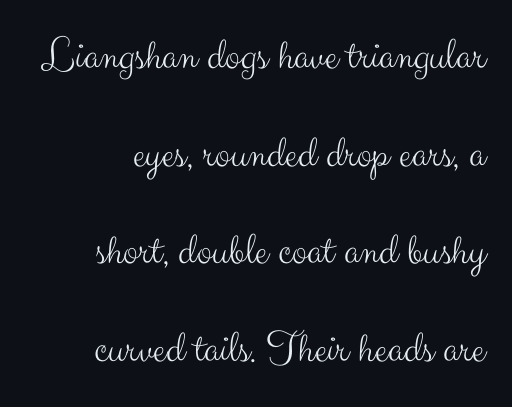
What kind of face is this? One without serifs — a sans. One glance says open: line gaps are wider than usual. The letterforms sit at book weight or below.
